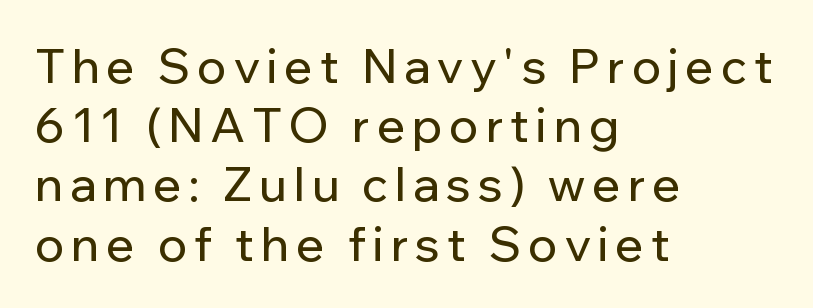
The setting favours the left margin, as ordinary paragraphs usually do. Do the letters lean? They stand straight. The rendering uses natural spacing where letterforms have individual widths. Lines of text with bare space underneath. These lines sit exactly where default settings would place them. The characters display no serif detailing; their extremities are plain.
